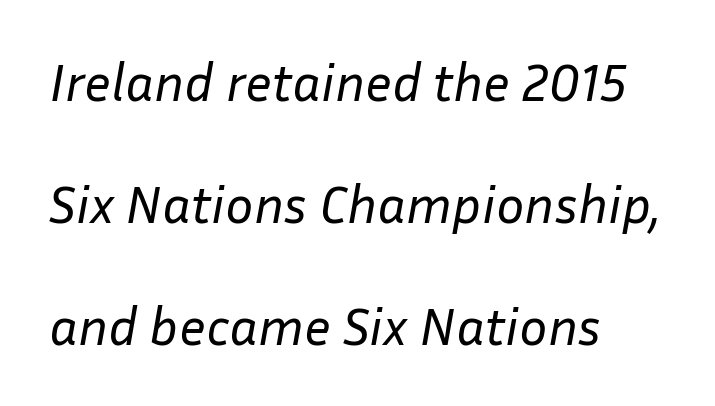
{"italic": "yes", "lean": "right", "slant_degrees": 10, "bold": "no", "weight": "regular", "width": "normal", "stroke_contrast": "low", "x_height": "medium", "monospaced": "no", "underline": "no", "align": "left", "line_spacing": "loose", "line_spacing_ratio": 2.3, "letter_spacing": "normal", "letter_spacing_em": 0.0, "glyph_px": 53}
